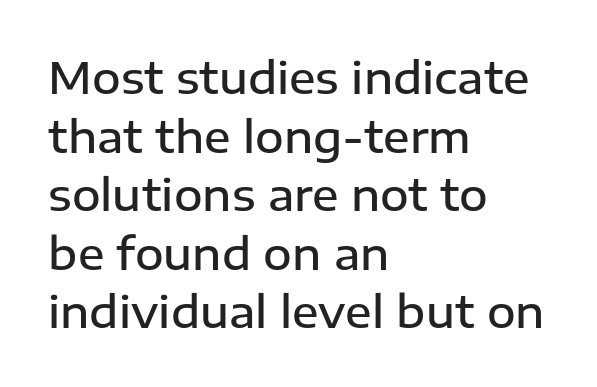
Evenly set lines give the paragraph a standard silhouette. Look at the tracking — it's just the regular setting, nothing added. Looks like regular typesetting: each glyph gets only the width it needs. The rag falls on the right side of this text block.
